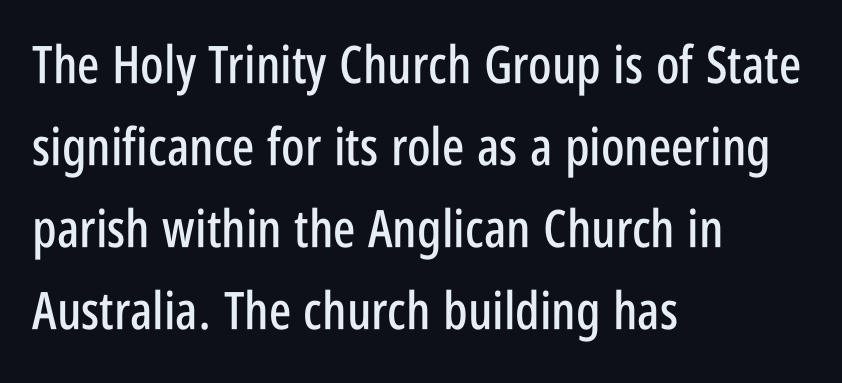
{"serif": "no", "italic": "no", "width": "condensed", "stroke_contrast": "low", "x_height": "large", "monospaced": "no", "underline": "no", "align": "left", "line_spacing": "normal", "line_spacing_ratio": 1.58, "letter_spacing": "normal", "letter_spacing_em": 0.0, "glyph_px": 52}
